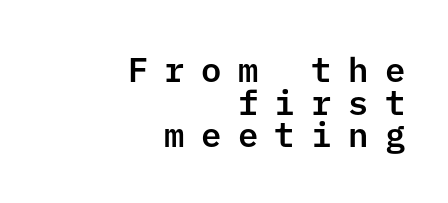
Q: Is the text italic (slanted)? A: No, it is upright.
Q: Is the typeface a serif or a sans-serif typeface? A: Sans-serif.
Q: Is the text underlined? A: No.
Q: How is the paragraph aligned? A: Right-aligned.
Q: Is the spacing between letters normal or unusually wide? A: Unusually wide.
Q: Is the spacing between lines tight, normal or loose? A: Tight.
Q: Width (condensed, normal, or wide)? A: Normal.
Q: Stroke contrast? A: Low.
Q: x-height? A: Medium.
